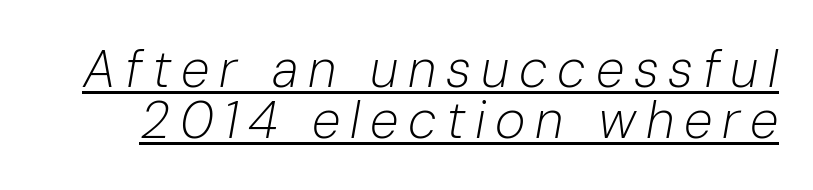
{"italic": "yes", "lean": "right", "slant_degrees": 10, "bold": "no", "weight": "light", "width": "normal", "stroke_contrast": "low", "x_height": "medium", "monospaced": "no", "underline": "yes", "line_spacing": "tight", "line_spacing_ratio": 0.98, "glyph_px": 52}
